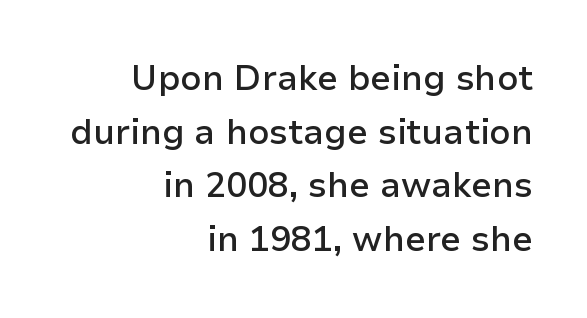
Q: Is the text bold? A: Semi-bold.
Q: Is the text italic (slanted)? A: No, it is upright.
Q: Is the typeface a serif or a sans-serif typeface? A: Sans-serif.
Q: Is the text underlined? A: No.
Q: How is the paragraph aligned? A: Right-aligned.
Q: Is the spacing between letters normal or unusually wide? A: Normal.
Q: Is the spacing between lines tight, normal or loose? A: Normal.
Q: Width (condensed, normal, or wide)? A: Normal.
Q: Stroke contrast? A: Low.
Q: x-height? A: Medium.
Q: Monospaced? A: No.
